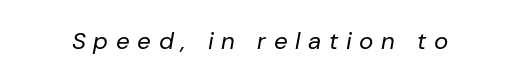
{"italic": "yes", "lean": "right", "slant_degrees": 10, "bold": "no", "underline": "no", "letter_spacing": "wide", "letter_spacing_em": 0.32, "glyph_px": 24}
